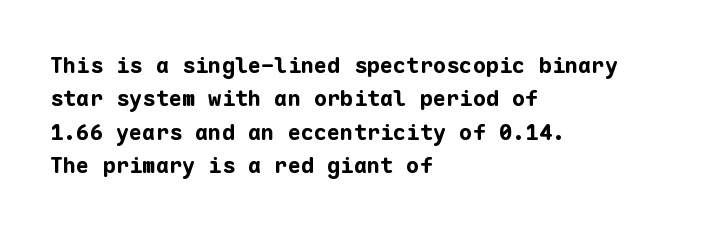
The image shows 22 px bold type, upright; set left-aligned, normal line spacing (1.52x), normal letter spacing, not underlined.
